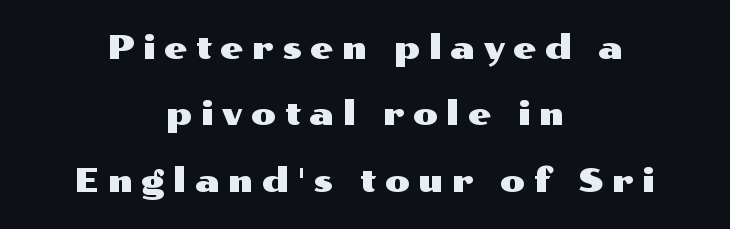
The image shows 33 px wide sans-serif type, upright; set centered, loose line spacing (2.01x), unusually wide letter spacing (+0.25 em), not underlined; medium stroke contrast and a medium x-height.
